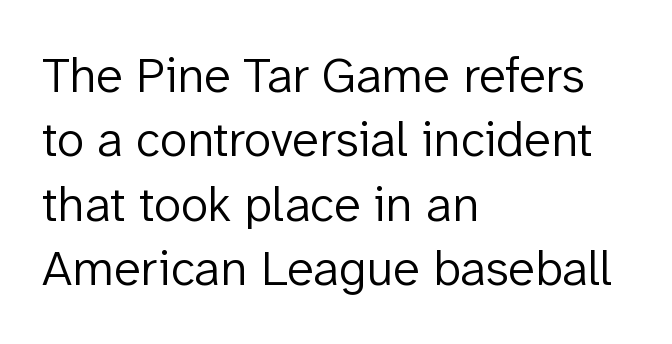
{"serif": "no", "italic": "no", "bold": "no", "weight": "light", "width": "normal", "stroke_contrast": "low", "x_height": "medium", "monospaced": "no", "underline": "no", "align": "left", "line_spacing": "normal", "line_spacing_ratio": 1.29, "letter_spacing": "normal", "letter_spacing_em": 0.0, "glyph_px": 50}
